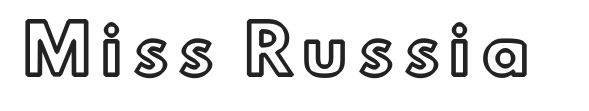
This sample uses an upright cut, with every glyph sitting square on the baseline. Check the space under the baseline: it is left empty. Is this a fixed-width face? No — the glyphs have proportional, varying widths.
